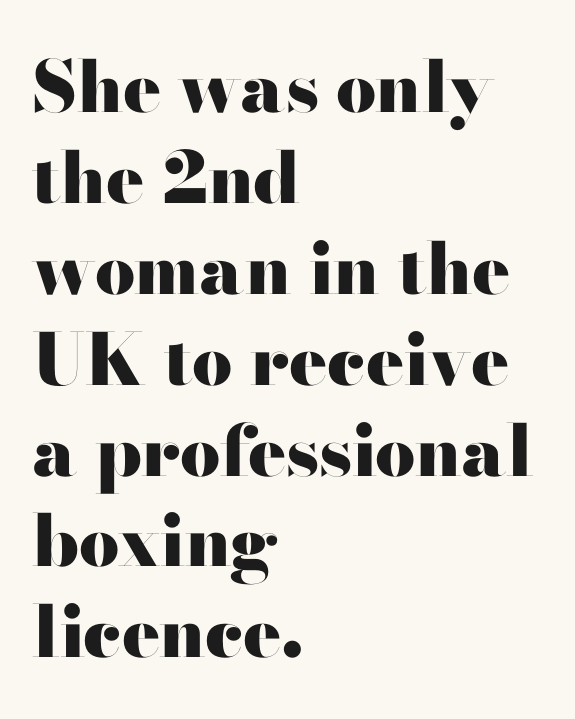
{"serif": "no", "italic": "no", "bold": "yes", "weight": "heavy", "width": "wide", "stroke_contrast": "high", "x_height": "small", "monospaced": "no", "underline": "no", "align": "left", "line_spacing": "normal", "line_spacing_ratio": 1.28, "letter_spacing": "normal", "letter_spacing_em": 0.0, "glyph_px": 71}
